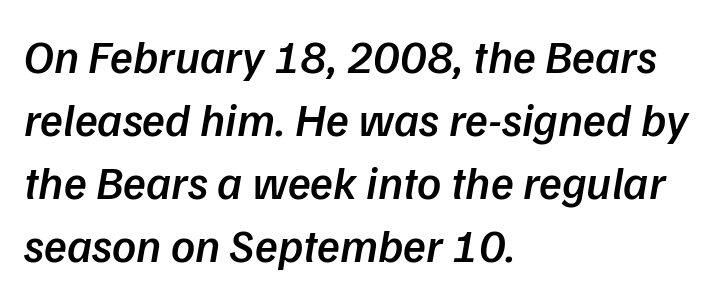
Q: Is the text bold? A: Semi-bold.
Q: Is the text italic (slanted)? A: Yes, it leans right by about 9 degrees.
Q: Is the text underlined? A: No.
Q: How is the paragraph aligned? A: Left-aligned.
Q: Is the spacing between letters normal or unusually wide? A: Normal.
Q: Is the spacing between lines tight, normal or loose? A: Normal.
Q: Width (condensed, normal, or wide)? A: Normal.
Q: Stroke contrast? A: Low.
Q: x-height? A: Medium.
Q: Monospaced? A: No.
